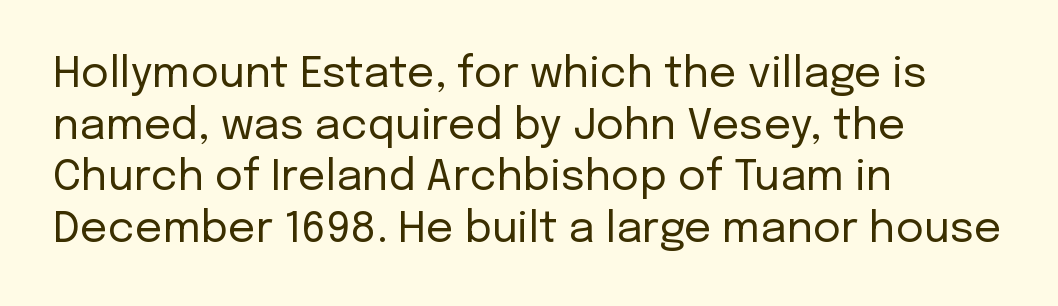
The image shows 43 px regular-weight sans-serif type, upright; set left-aligned, line spacing 1.2x, normal letter spacing, not underlined; low stroke contrast and a medium x-height.
